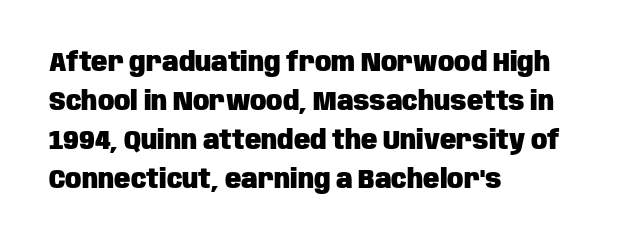
Line starts are locked; line ends wander. On the weight axis this lands at bold, roughly 700. Italic: no, the glyphs are upright roman. Glance below the letters and you will spot only blank space.
